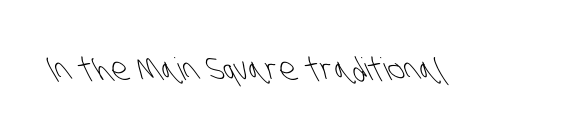
Spacing between characters is what you'd get straight out of the box. Each letter keeps its own natural width here, so spacing adapts to shape. The typeface chosen for these lines omits serifs. Decoration check: the copy has no underline.
